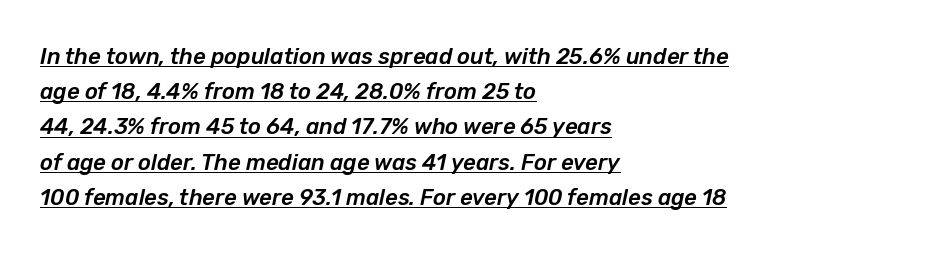
Q: Is the text italic (slanted)? A: Yes, it leans right by about 12 degrees.
Q: Is the text underlined? A: Yes.
Q: How is the paragraph aligned? A: Left-aligned.
Q: Is the spacing between letters normal or unusually wide? A: Normal.
Q: Is the spacing between lines tight, normal or loose? A: Normal.
